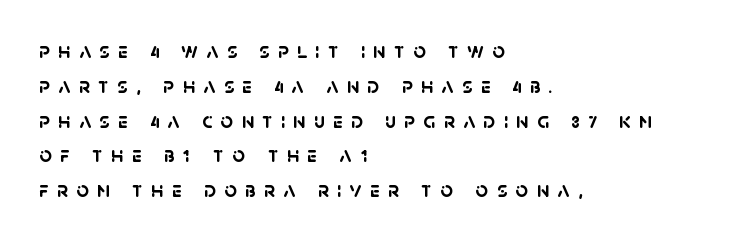
Q: Is the text bold? A: Yes.
Q: Is the text underlined? A: No.
Q: How is the paragraph aligned? A: Left-aligned.
Q: Is the spacing between letters normal or unusually wide? A: Unusually wide.
Q: Is the spacing between lines tight, normal or loose? A: Normal.
